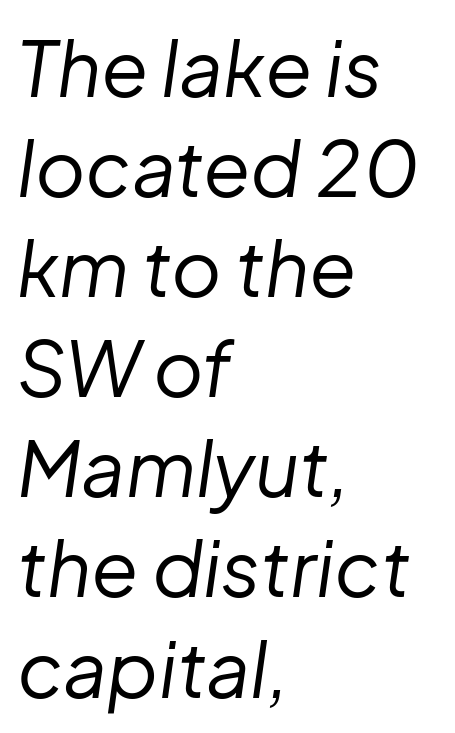
{"italic": "yes", "lean": "right", "slant_degrees": 8, "bold": "no", "weight": "regular", "width": "normal", "stroke_contrast": "low", "x_height": "medium", "monospaced": "no", "underline": "no", "align": "left", "line_spacing": "normal", "line_spacing_ratio": 1.3, "letter_spacing": "normal", "letter_spacing_em": 0.0, "glyph_px": 77}
